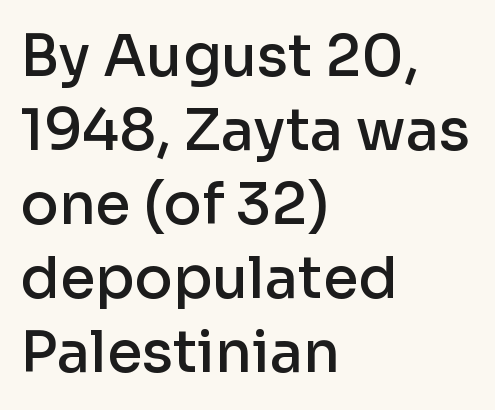
The image shows 57 px semibold sans-serif type, upright; set left-aligned, normal line spacing (1.3x), normal letter spacing, not underlined; low stroke contrast and a medium x-height.
